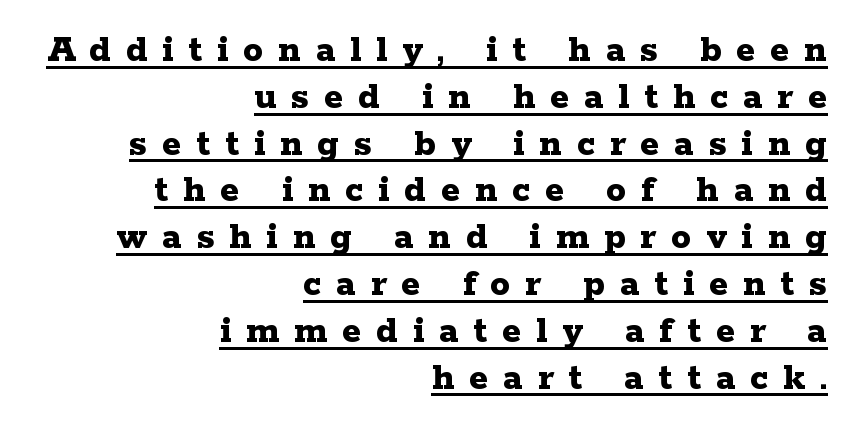
Q: Is the text bold? A: Yes.
Q: Is the text italic (slanted)? A: No, it is upright.
Q: Is the typeface a serif or a sans-serif typeface? A: Serif.
Q: Is the text underlined? A: Yes.
Q: How is the paragraph aligned? A: Right-aligned.
Q: Is the spacing between letters normal or unusually wide? A: Unusually wide.
Q: Width (condensed, normal, or wide)? A: Wide.
Q: Stroke contrast? A: Low.
Q: x-height? A: Medium.
Q: Monospaced? A: No.
